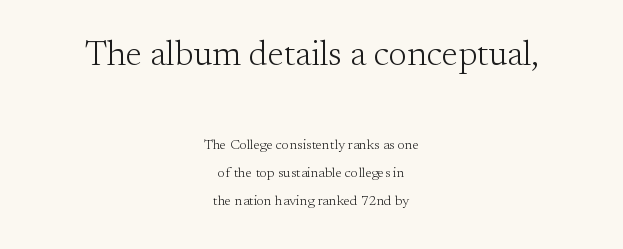
{"serif": "yes", "italic": "no", "bold": "no", "weight": "light", "width": "normal", "stroke_contrast": "medium", "x_height": "small", "monospaced": "no", "underline": "no", "align": "center", "line_spacing": "loose", "line_spacing_ratio": 2.02, "letter_spacing": "normal", "letter_spacing_em": 0.0, "larger_block": "first", "size_ratio": 2.5, "glyph_px": 35}
